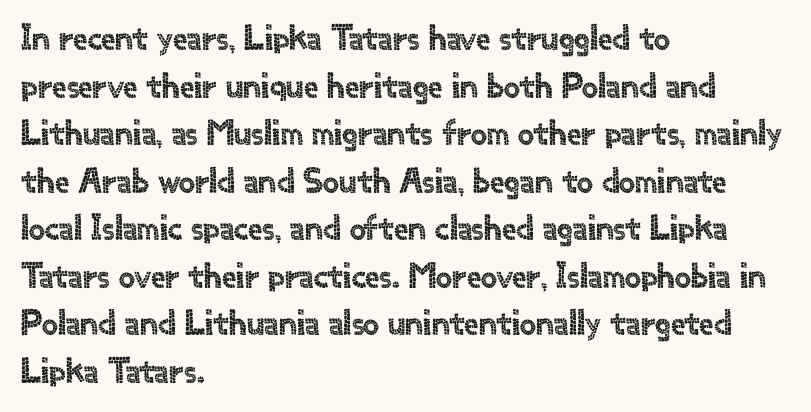
In CSS terms this would be text-align: left. In terms of leading, this rendering sits right in the middle. The letters advance in unequal steps, a hallmark of proportional type. The passage shown is typeset with a sans-serif family. Tracking value appears to be zero — textbook default spacing.
